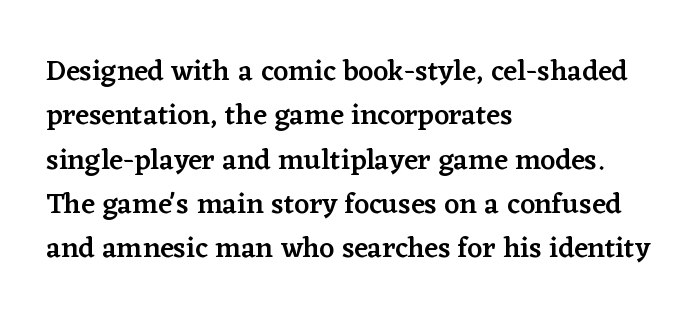
The image shows 29 px semibold serif type, upright; set left-aligned, normal line spacing (1.53x), normal letter spacing, not underlined; low stroke contrast and a medium x-height.
